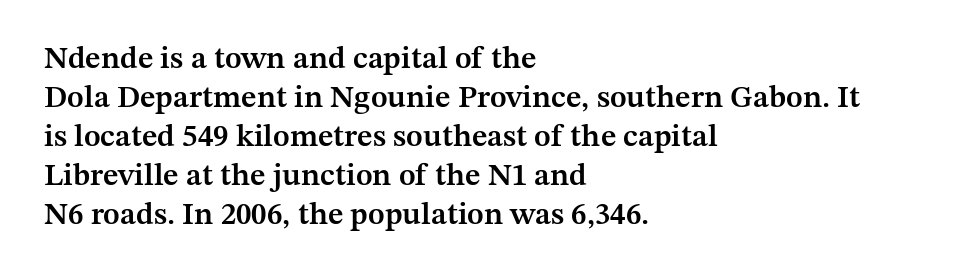
Yep, those are serifs on the letters. The type is set solid horizontally, with unmodified tracking. The passage shown is typed in a proportional face where columns would drift. Vertically, the passage feels balanced, rows spaced as you'd expect. Letters rest on an invisible, unmarked baseline. Compared with an ordinary text face, these strokes are moderately heavier — a semibold.
